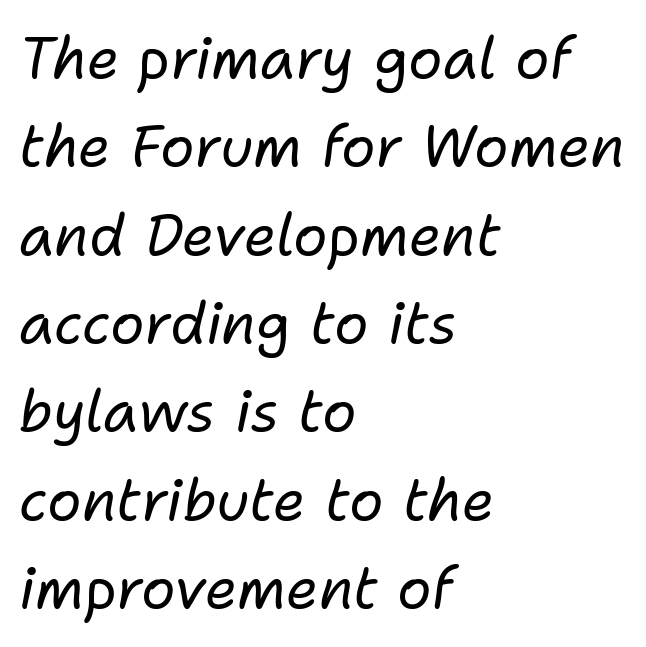
Q: Is the text bold? A: No.
Q: Is the text italic (slanted)? A: Yes, it leans right by about 11 degrees.
Q: Is the text underlined? A: No.
Q: How is the paragraph aligned? A: Left-aligned.
Q: Is the spacing between letters normal or unusually wide? A: Normal.
Q: Is the spacing between lines tight, normal or loose? A: Normal.
Q: Width (condensed, normal, or wide)? A: Normal.
Q: Stroke contrast? A: Low.
Q: x-height? A: Medium.
Q: Monospaced? A: No.
